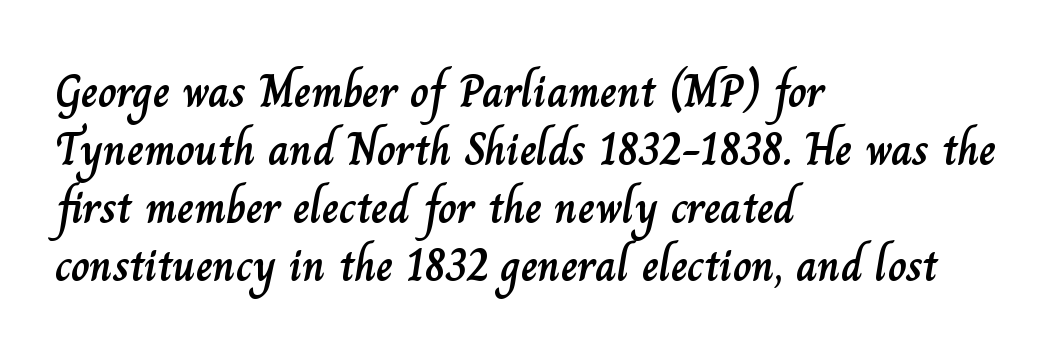
Standard letterfit; no display-style spreading of the glyphs. Underline: absent. Note the varied advance widths — an 'i' is clearly narrower than an 'm'. Line spacing here is normal.
